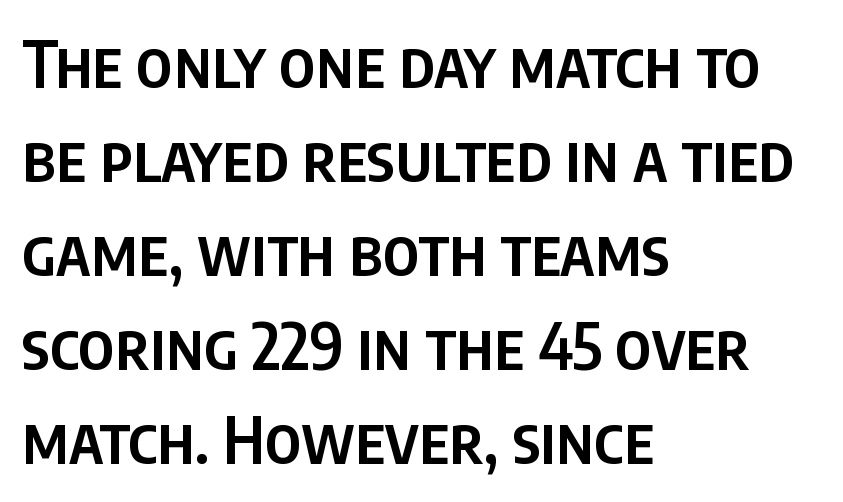
On the weight axis this lands at semibold, roughly 600. Characters remain perfectly vertical along every line. The specimen omits any rule beneath the text block's lines. Does the copy run flush right? No — it runs flush left. Is the letter spacing exaggerated? No — it looks like the ordinary default.
